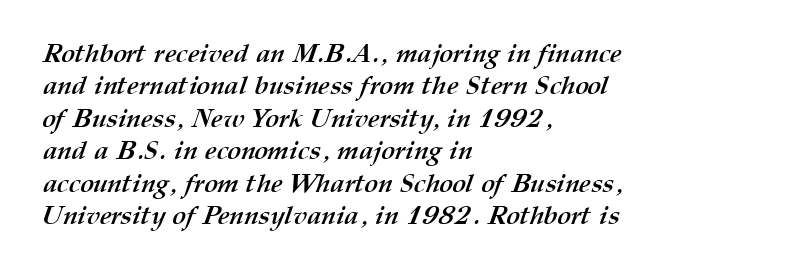
{"bold": "yes", "underline": "no", "align": "left", "line_spacing": "normal", "line_spacing_ratio": 1.25, "letter_spacing": "normal", "letter_spacing_em": 0.0, "glyph_px": 26}
